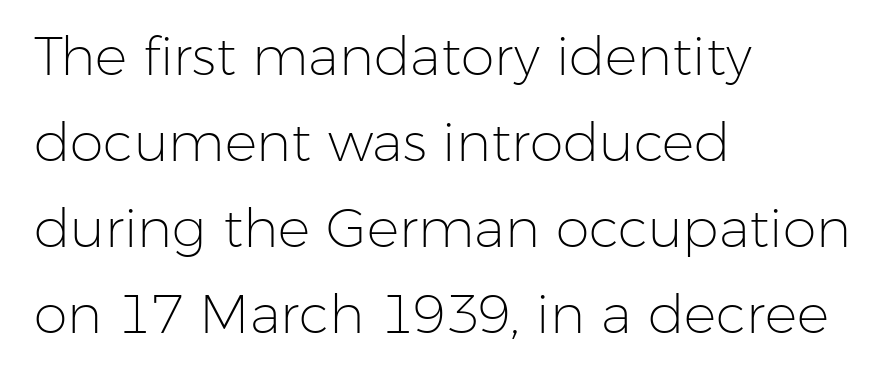
The image shows 54 px light sans-serif type, upright; set left-aligned, normal line spacing (1.59x), normal letter spacing, not underlined; low stroke contrast and a medium x-height.
